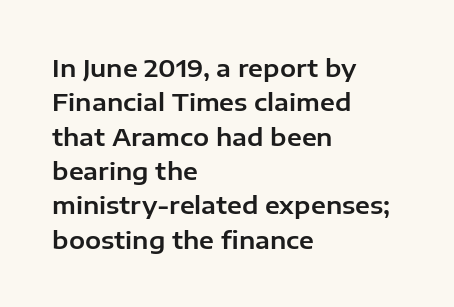
The image shows 24 px text type, upright; set left-aligned, normal line spacing (1.43x), normal letter spacing, not underlined.
